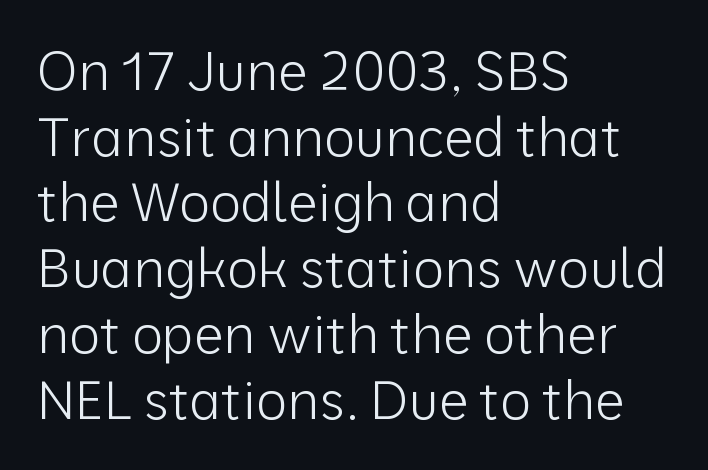
{"serif": "no", "italic": "no", "bold": "no", "weight": "light", "width": "normal", "stroke_contrast": "low", "x_height": "medium", "monospaced": "no", "underline": "no", "align": "left", "line_spacing_ratio": 1.24, "letter_spacing": "normal", "letter_spacing_em": 0.0, "glyph_px": 53}
